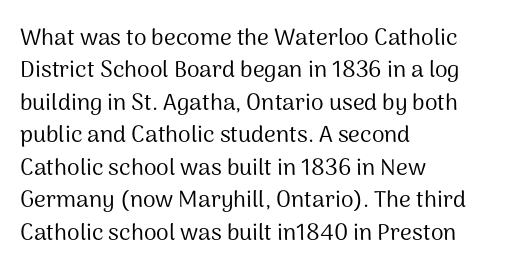
Q: Is the text bold? A: No.
Q: Is the text italic (slanted)? A: No, it is upright.
Q: Is the text underlined? A: No.
Q: How is the paragraph aligned? A: Left-aligned.
Q: Is the spacing between letters normal or unusually wide? A: Normal.
Q: Is the spacing between lines tight, normal or loose? A: Normal.
